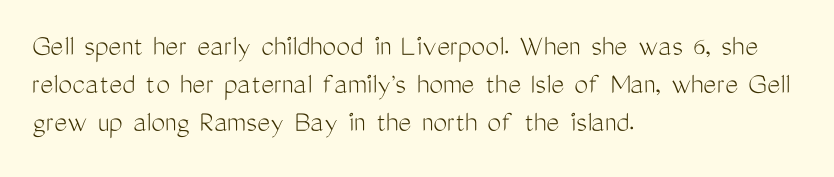
Honestly, the letter spacing is just normal — you wouldn't notice it. A typesetter would call this proportional, since set widths differ per character. The gap between lines stays unmarked. Examine the stroke ends and you'll find no serifs. Is the stroke heavy? The answer is a plain regular-or-lighter. In CSS terms this would be text-align: left.
